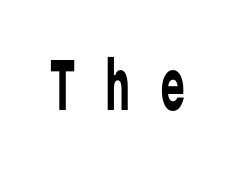
The rendering shows plain stroke endings on the letterforms — a sans-serif design. Think of a typewriter: that constant character pitch is what you see here. This is the regular roman posture of the typeface. The baseline area is clear. Is the letter spacing exaggerated? Yes — the characters are pushed far apart.
